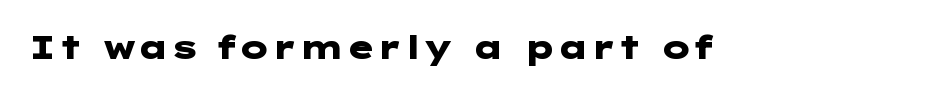
{"serif": "no", "italic": "no", "bold": "yes", "weight": "heavy", "width": "wide", "stroke_contrast": "low", "x_height": "medium", "underline": "no", "letter_spacing": "normal", "letter_spacing_em": 0.0, "glyph_px": 32}
